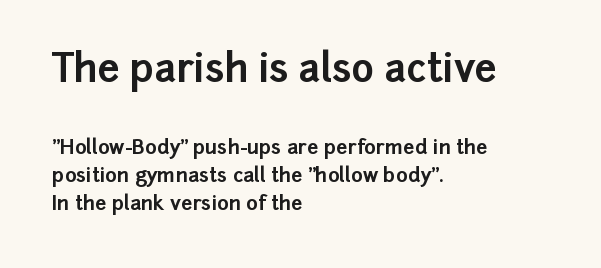
Typeset ragged right — the left edge is the straight one. Does the type have serifs? No, each stem ends abruptly. The glyphs have the mass of a bold cut. Clear beneath every line of the passage. The tracking reads as untouched default to a designer's eye.
